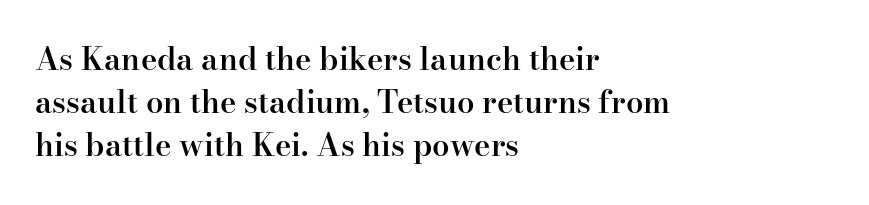
The image shows 31 px semibold serif type, upright; set left-aligned, normal line spacing (1.39x), normal letter spacing, not underlined; high stroke contrast and a small x-height.
